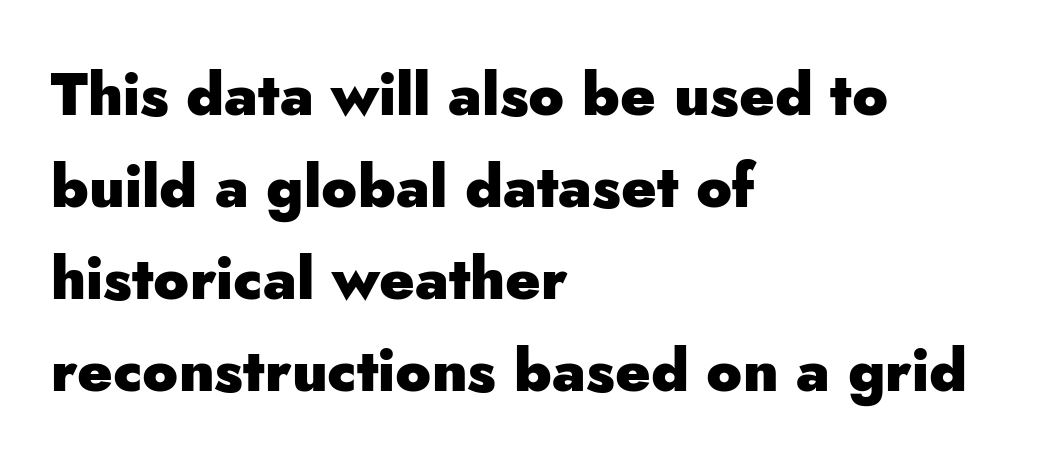
Only glyphs here, with clear space below each row. Inter-character spacing is left at the font's built-in metrics. As a designer I'd log this as weight 700, bold. Typeset ragged right — the left edge is the straight one. Note the varied advance widths — an 'i' is clearly narrower than an 'm'.
